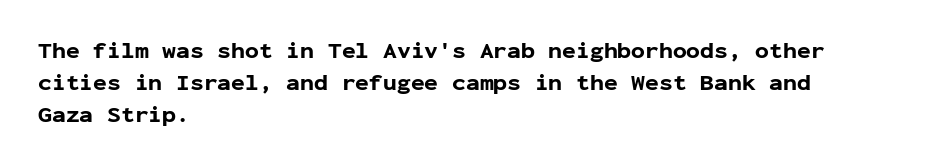
{"italic": "no", "bold": "yes", "underline": "no", "align": "left", "line_spacing": "normal", "line_spacing_ratio": 1.4, "letter_spacing": "normal", "letter_spacing_em": 0.0, "glyph_px": 23}
